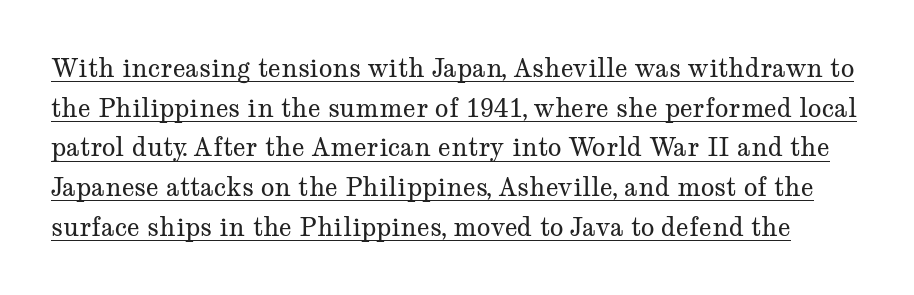
Q: Is the text bold? A: No.
Q: Is the text italic (slanted)? A: No, it is upright.
Q: Is the text underlined? A: Yes.
Q: Is the spacing between letters normal or unusually wide? A: Normal.
Q: Is the spacing between lines tight, normal or loose? A: Normal.
